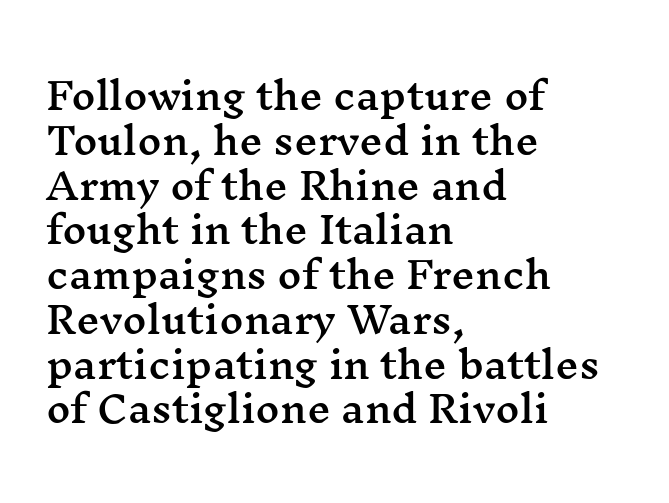
The image shows 37 px wide serif type, upright; set left-aligned, line spacing 1.21x, normal letter spacing, not underlined; medium stroke contrast and a medium x-height.
